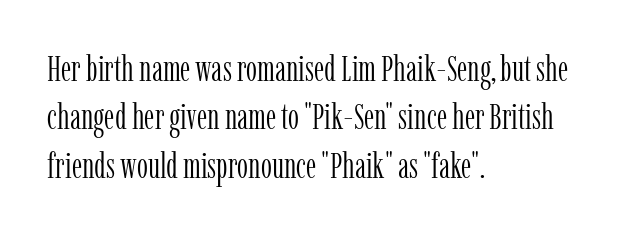
{"serif": "yes", "italic": "no", "bold": "no", "weight": "light", "width": "condensed", "stroke_contrast": "low", "x_height": "medium", "monospaced": "no", "underline": "no", "align": "left", "line_spacing": "normal", "line_spacing_ratio": 1.38, "letter_spacing": "normal", "letter_spacing_em": 0.0, "glyph_px": 35}
